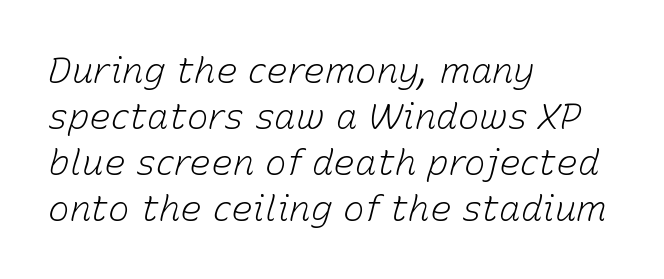
{"italic": "yes", "lean": "right", "slant_degrees": 15, "bold": "no", "weight": "light", "width": "normal", "stroke_contrast": "low", "x_height": "medium", "monospaced": "no", "underline": "no", "align": "left", "line_spacing": "normal", "line_spacing_ratio": 1.28, "letter_spacing": "normal", "letter_spacing_em": 0.0, "glyph_px": 36}
